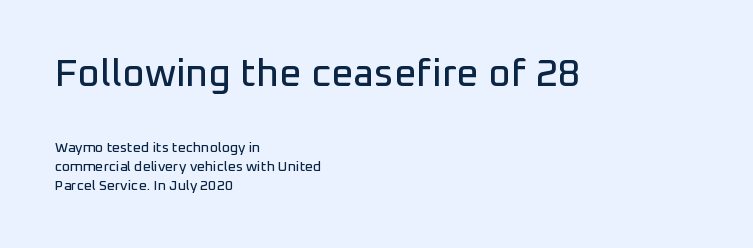
The image shows 39 px sans-serif type, upright; set left-aligned, normal line spacing (1.37x), normal letter spacing, not underlined; the first (top) block is 2.79x larger; low stroke contrast and a medium x-height.
